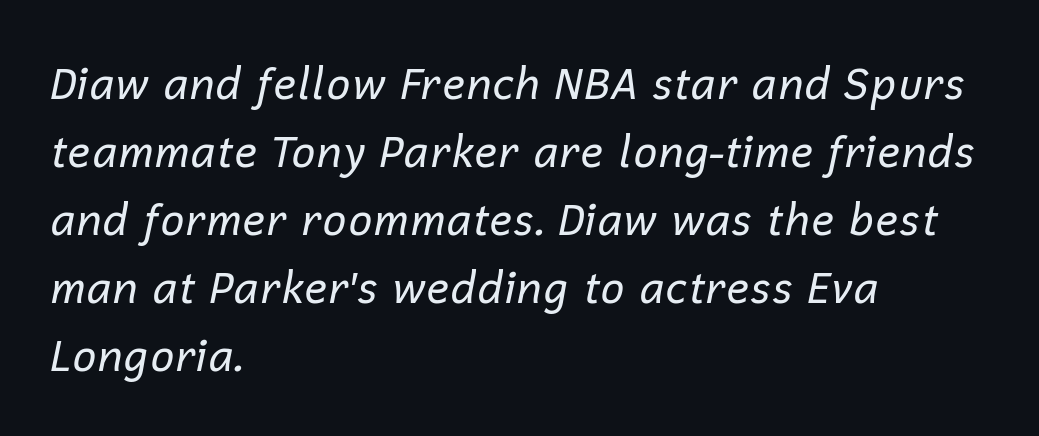
The area under the type is left untouched. These lines are rendered in a variable-pitch font. Baseline-to-baseline distance is the conventional proportion of letter height. Is the block centered? No — it sits flush against the left margin.
